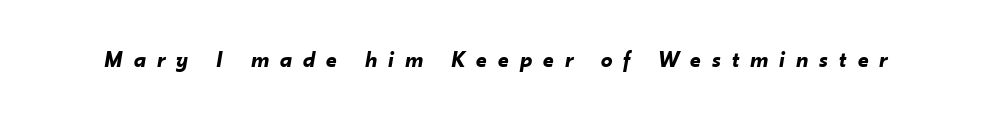
The image shows 23 px bold type, italic (leaning right); set unusually wide letter spacing (+0.48 em), not underlined.
